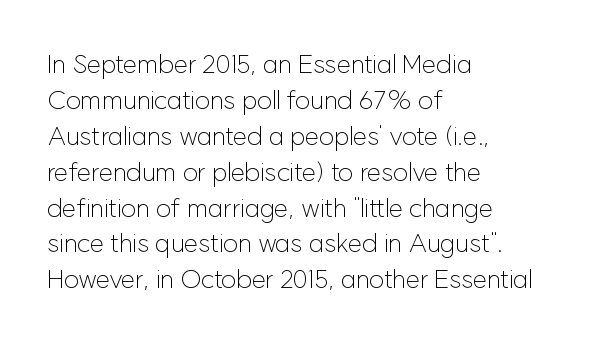
Q: Is the text bold? A: No.
Q: Is the text italic (slanted)? A: No, it is upright.
Q: Is the text underlined? A: No.
Q: How is the paragraph aligned? A: Left-aligned.
Q: Is the spacing between letters normal or unusually wide? A: Normal.
Q: Is the spacing between lines tight, normal or loose? A: Normal.
